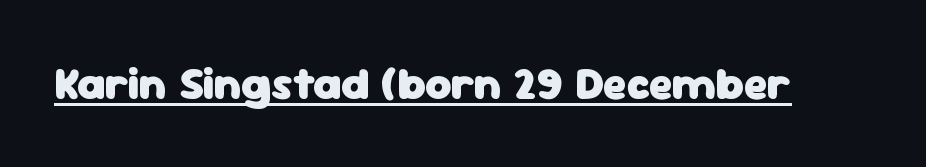
Q: Is the text bold? A: Yes.
Q: Is the text italic (slanted)? A: No, it is upright.
Q: Is the typeface a serif or a sans-serif typeface? A: Sans-serif.
Q: Is the text underlined? A: Yes.
Q: Is the spacing between letters normal or unusually wide? A: Normal.
Q: Width (condensed, normal, or wide)? A: Normal.
Q: Stroke contrast? A: Low.
Q: x-height? A: Medium.
Q: Monospaced? A: No.
